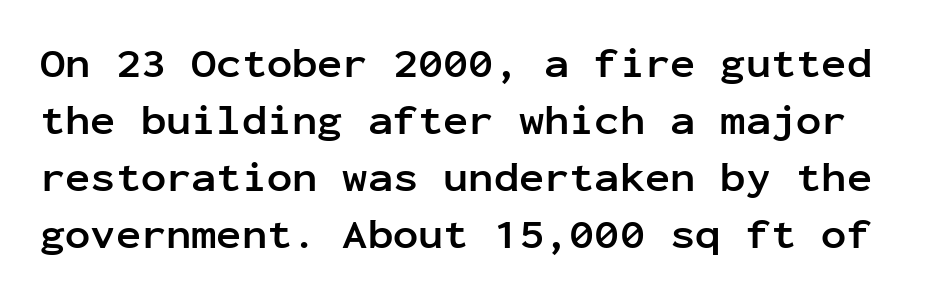
Q: Is the text bold? A: Yes.
Q: Is the text italic (slanted)? A: No, it is upright.
Q: Is the typeface a serif or a sans-serif typeface? A: Sans-serif.
Q: Is the text underlined? A: No.
Q: Is the spacing between letters normal or unusually wide? A: Normal.
Q: Is the spacing between lines tight, normal or loose? A: Normal.
Q: Width (condensed, normal, or wide)? A: Normal.
Q: Stroke contrast? A: Low.
Q: x-height? A: Medium.
Q: Monospaced? A: Yes.
